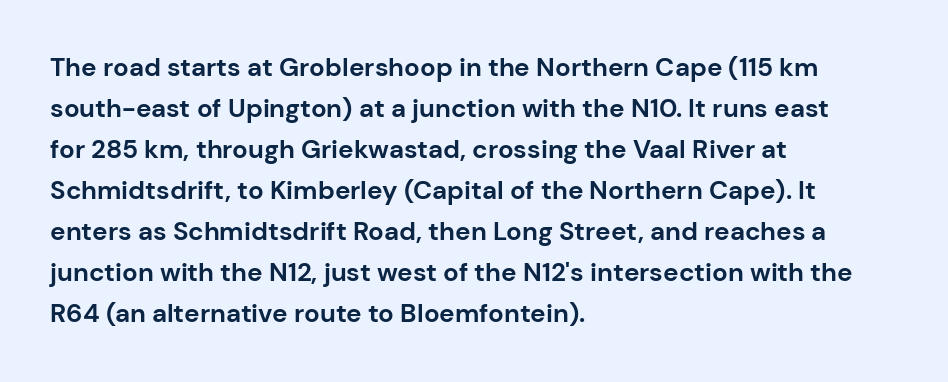
Standard letterfit; no display-style spreading of the glyphs. Compared with typical paragraphs, the rows here are spaced about the same. A bare baseline throughout the passage. Every stem runs plumb, perpendicular to the baseline. The typesetter chose a ragged-right arrangement here. The font is running at its bold setting.
